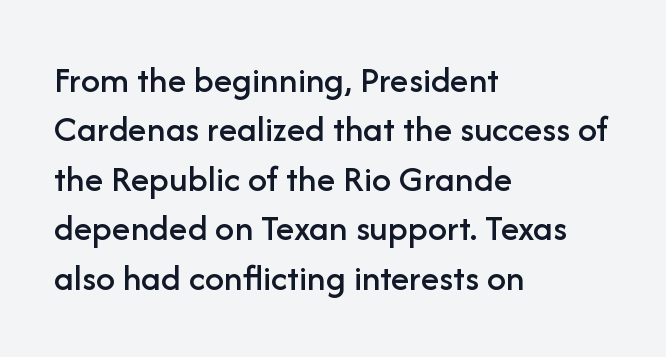
Q: Is the text italic (slanted)? A: No, it is upright.
Q: Is the typeface a serif or a sans-serif typeface? A: Sans-serif.
Q: Is the text underlined? A: No.
Q: How is the paragraph aligned? A: Left-aligned.
Q: Is the spacing between letters normal or unusually wide? A: Normal.
Q: Is the spacing between lines tight, normal or loose? A: Normal.
Q: Width (condensed, normal, or wide)? A: Normal.
Q: Stroke contrast? A: Low.
Q: x-height? A: Medium.
Q: Monospaced? A: No.
